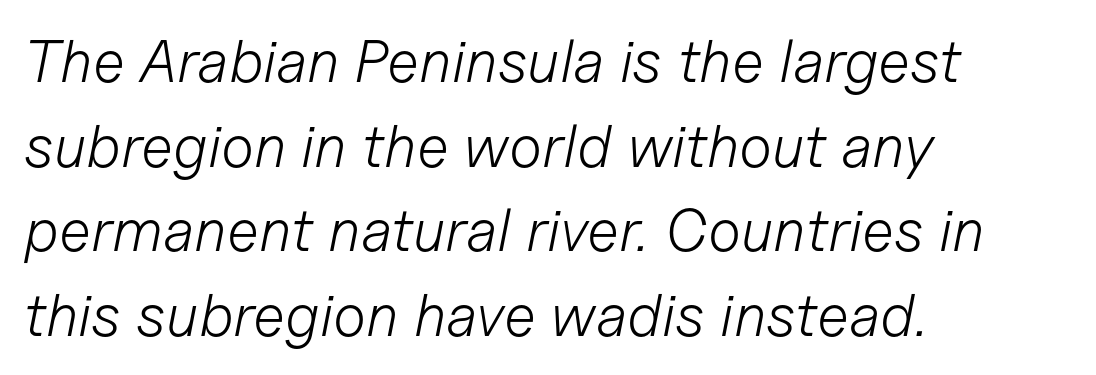
Plain, unruled lines of type. In terms of posture, this sample is oblique. Heaviness? Minimal to ordinary, like unemphasized prose. Does the copy run flush right? No — it runs flush left. One glance says typical: line gaps are just what's usual.
